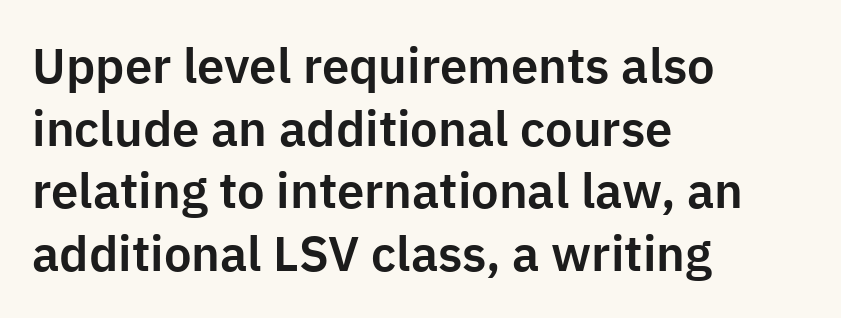
The passage shown is typeset with a sans-serif family. The foot of each line stays bare and open. Character widths vary here, with narrow letters taking less room than wide ones. The lettering holds an erect, upright posture throughout. Honestly, the letter spacing is just normal — you wouldn't notice it.
